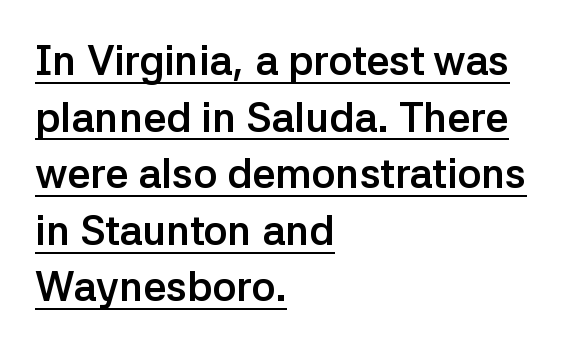
The image shows 41 px semibold sans-serif type, upright; set left-aligned, normal line spacing (1.38x), normal letter spacing, underlined; low stroke contrast and a medium x-height.
